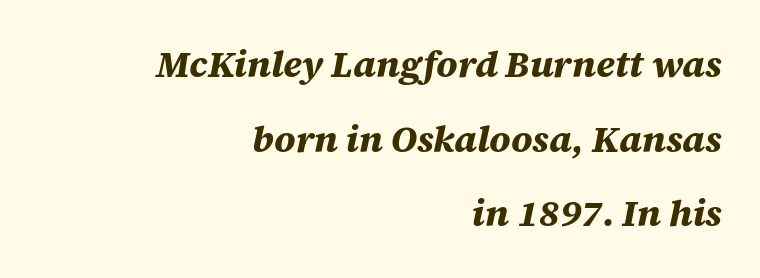
The image shows 37 px bold type, italic (leaning right); set right-aligned, loose line spacing (2.02x), normal letter spacing, not underlined; medium stroke contrast and a large x-height.
